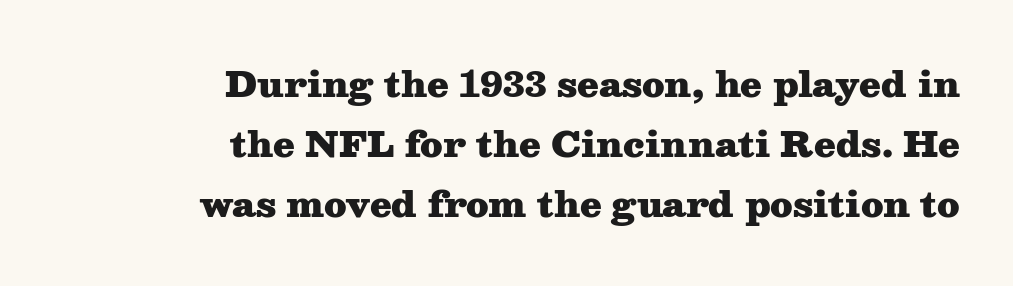
The image shows 35 px heavy, wide serif type, upright; set right-aligned, line spacing 1.72x, normal letter spacing, not underlined; medium stroke contrast and a medium x-height.
